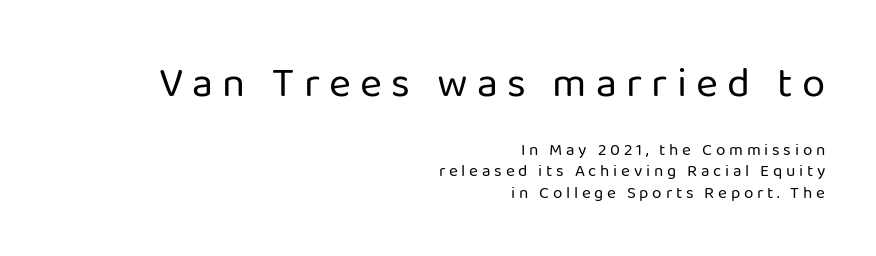
Q: Is the text bold? A: No.
Q: Is the text italic (slanted)? A: No, it is upright.
Q: Is the typeface a serif or a sans-serif typeface? A: Sans-serif.
Q: Is the text underlined? A: No.
Q: How is the paragraph aligned? A: Right-aligned.
Q: Is the spacing between letters normal or unusually wide? A: Unusually wide.
Q: Is the spacing between lines tight, normal or loose? A: Normal.
Q: Which block of text is set in a larger size, the first (top) or the second (bottom)? A: The first (top) one.
Q: Width (condensed, normal, or wide)? A: Normal.
Q: Stroke contrast? A: Low.
Q: x-height? A: Medium.
Q: Monospaced? A: No.
